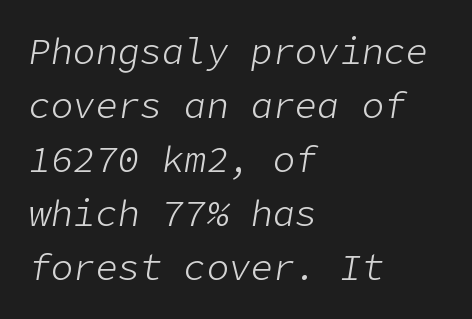
The image shows 37 px light type, italic (leaning right); set left-aligned, normal line spacing (1.46x), normal letter spacing, not underlined; low stroke contrast and a medium x-height.
